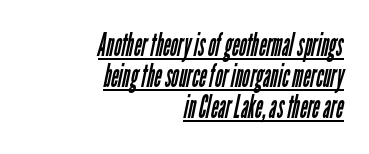
Counters stay open thanks to moderate or lighter strokes. Is the block centered? No — it sits flush against the right margin. The line-height multiplier appears low, near solid setting. Look at the bottom of the vertical strokes: they stop flat, with no serifs. The string is rendered with underlining switched on. Spacing verdict: proportional, widths tailored to each character.
